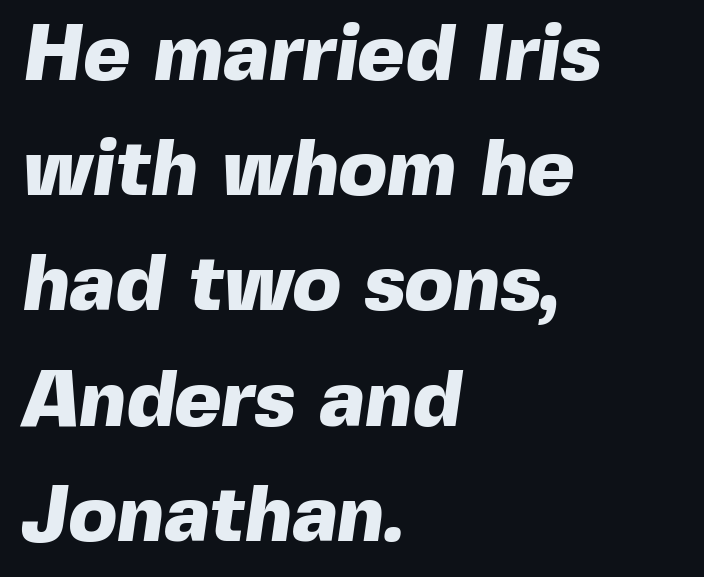
The image shows 80 px heavy sans-serif type; set left-aligned, normal line spacing (1.44x), normal letter spacing, not underlined; a medium x-height.
